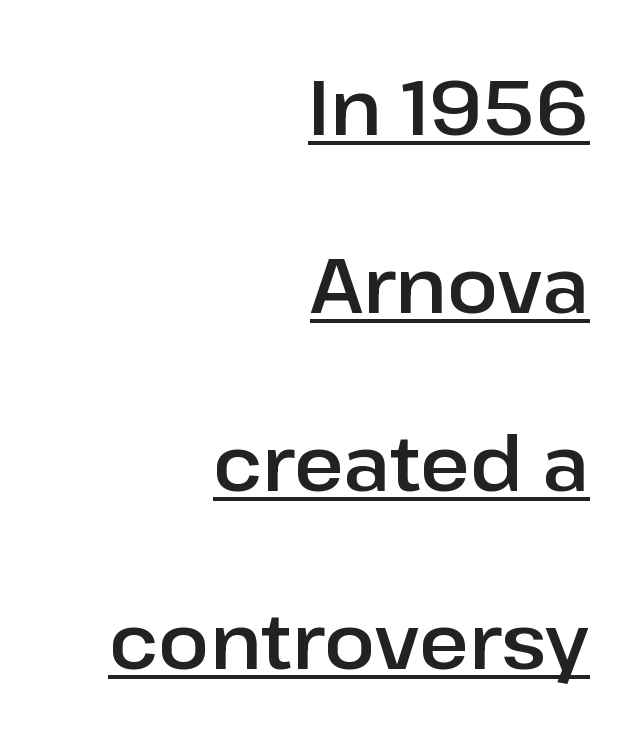
{"serif": "no", "italic": "no", "width": "normal", "stroke_contrast": "low", "x_height": "medium", "monospaced": "no", "underline": "yes", "align": "right", "line_spacing": "loose", "line_spacing_ratio": 2.34, "letter_spacing": "normal", "letter_spacing_em": 0.0, "glyph_px": 76}
